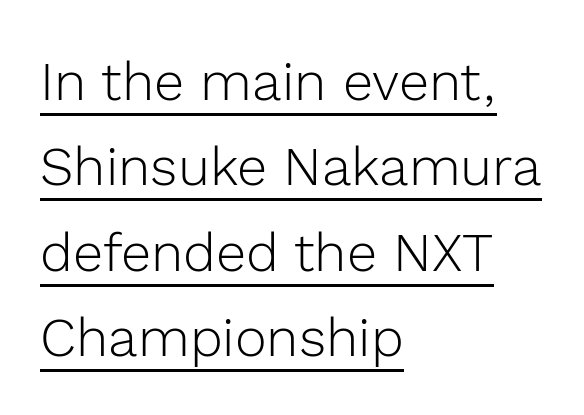
{"serif": "no", "italic": "no", "bold": "no", "weight": "light", "width": "normal", "x_height": "medium", "monospaced": "no", "underline": "yes", "align": "left", "line_spacing": "normal", "line_spacing_ratio": 1.58, "letter_spacing": "normal", "letter_spacing_em": 0.0, "glyph_px": 54}
